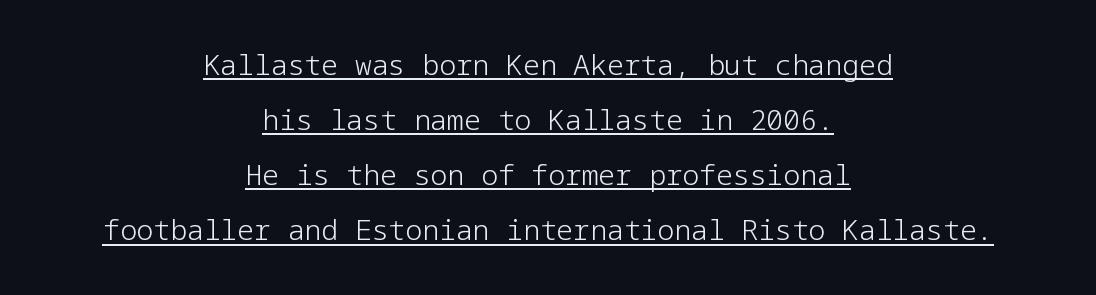
Vertical stems look standard width or narrower in stroke. Ascenders rise straight up at ninety degrees. These lines stack symmetrically, like a column narrowing and widening about its center. Has an underline been added? It has. The rendering uses a large line-height, opening up the rows. This sample uses plain, unmodified letter spacing.
